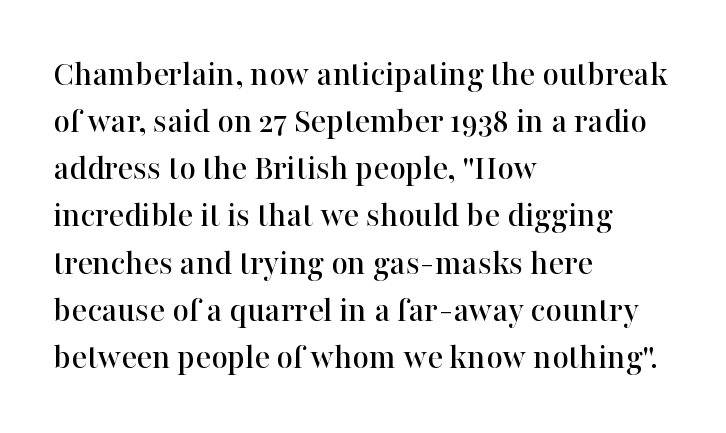
The image shows 36 px serif type, upright; set left-aligned, normal line spacing (1.31x), normal letter spacing, not underlined; high stroke contrast and a medium x-height.
